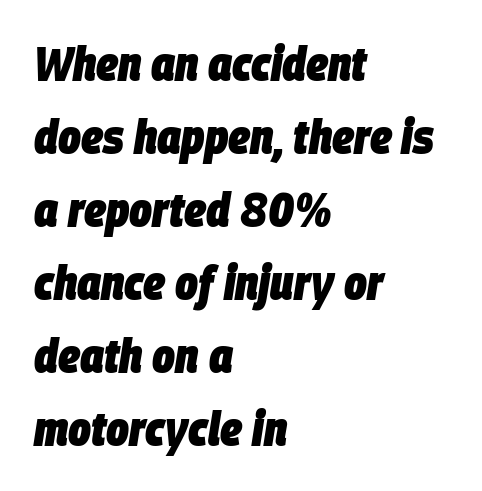
Italic? Definitely — the glyphs are oblique. Note the varied advance widths — an 'i' is clearly narrower than an 'm'. Teacher's note: observe the even left margin — that is flush-left alignment. Any mark beneath the type? The region is blank. Look at the tracking — it's just the regular setting, nothing added. The leading is moderate, giving the passage an even texture.
